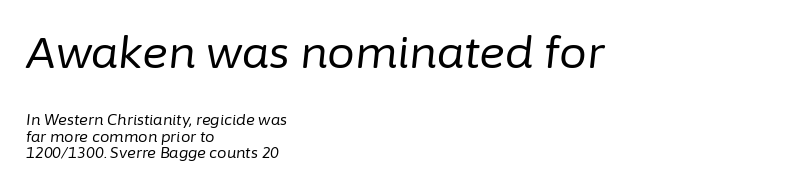
Descenders are the only things crossing below the line. Successive baselines arrive quickly, one right under another. Visually, the top section dominates because its glyphs are scaled up. Note the varied advance widths — an 'i' is clearly narrower than an 'm'. Nobody touched the tracking dial on this one.
